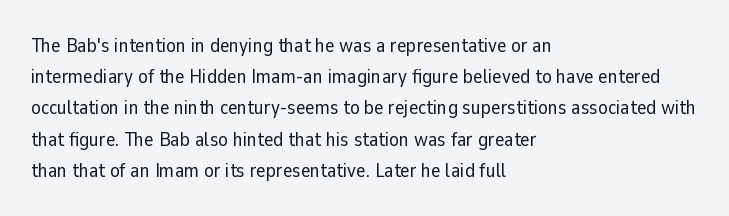
Q: Is the text bold? A: No.
Q: Is the text italic (slanted)? A: No, it is upright.
Q: Is the text underlined? A: No.
Q: How is the paragraph aligned? A: Left-aligned.
Q: Is the spacing between letters normal or unusually wide? A: Normal.
Q: Is the spacing between lines tight, normal or loose? A: Normal.
